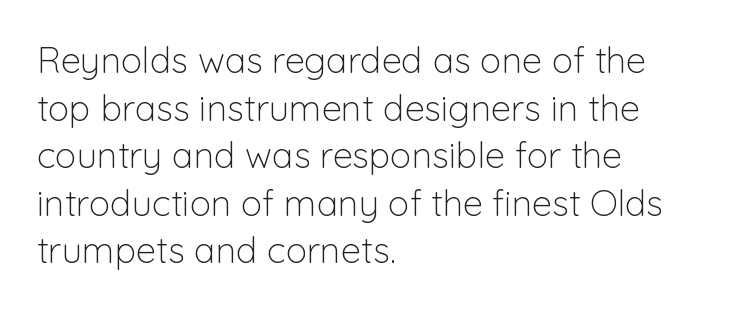
Q: Is the text bold? A: No.
Q: Is the text italic (slanted)? A: No, it is upright.
Q: Is the typeface a serif or a sans-serif typeface? A: Sans-serif.
Q: Is the text underlined? A: No.
Q: How is the paragraph aligned? A: Left-aligned.
Q: Is the spacing between letters normal or unusually wide? A: Normal.
Q: Is the spacing between lines tight, normal or loose? A: Normal.
Q: Width (condensed, normal, or wide)? A: Normal.
Q: Stroke contrast? A: Low.
Q: x-height? A: Medium.
Q: Monospaced? A: No.
